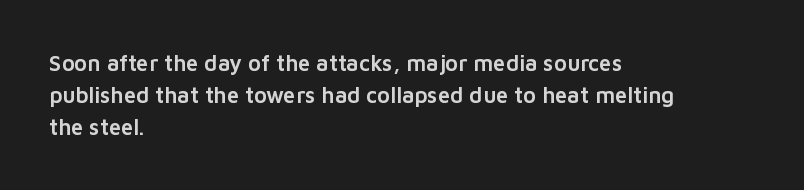
{"italic": "no", "underline": "no", "align": "left", "line_spacing": "normal", "line_spacing_ratio": 1.46, "letter_spacing": "normal", "letter_spacing_em": 0.0, "glyph_px": 22}
